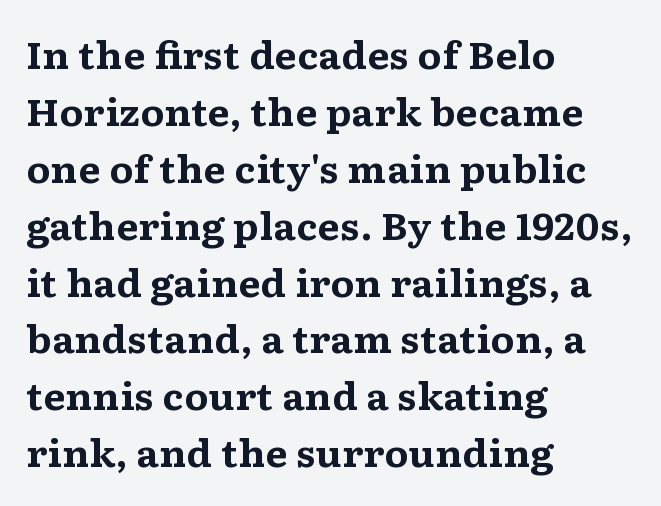
If you measured baseline to baseline, you'd find a middling distance. Is there any slant? The stems are plumb. The rag falls on the right side of this text block. The words here are not underlined. Unlike a clean sans, this face finishes its strokes with serifs.
